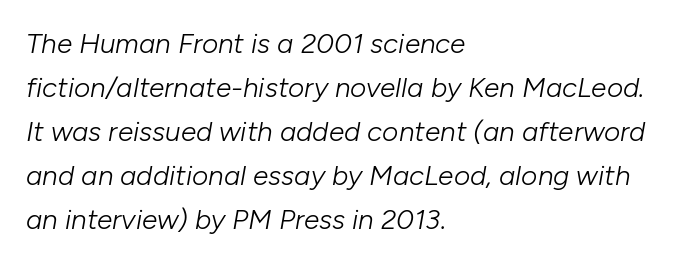
{"italic": "yes", "lean": "right", "slant_degrees": 10, "bold": "no", "weight": "light", "width": "normal", "stroke_contrast": "low", "x_height": "medium", "monospaced": "no", "underline": "no", "align": "left", "line_spacing": "normal", "line_spacing_ratio": 1.57, "letter_spacing": "normal", "letter_spacing_em": 0.0, "glyph_px": 28}
